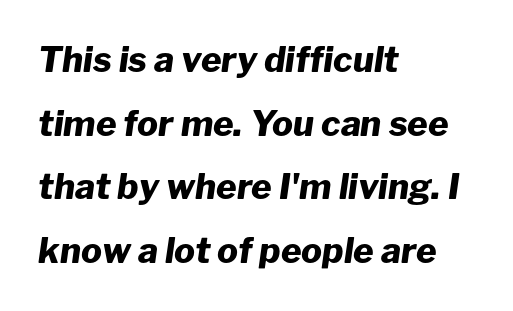
Q: Is the text bold? A: Yes.
Q: Is the text italic (slanted)? A: Yes, it leans right by about 8 degrees.
Q: Is the text underlined? A: No.
Q: How is the paragraph aligned? A: Left-aligned.
Q: Is the spacing between letters normal or unusually wide? A: Normal.
Q: Width (condensed, normal, or wide)? A: Normal.
Q: Stroke contrast? A: Low.
Q: x-height? A: Medium.
Q: Monospaced? A: No.
